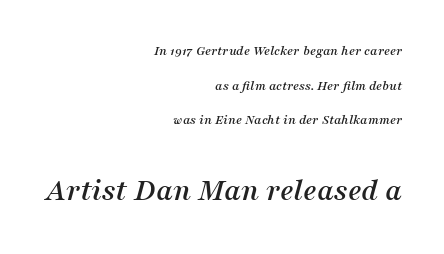
Q: Is the text italic (slanted)? A: Yes, it leans right by about 16 degrees.
Q: Is the typeface a serif or a sans-serif typeface? A: Serif.
Q: Is the text underlined? A: No.
Q: How is the paragraph aligned? A: Right-aligned.
Q: Is the spacing between letters normal or unusually wide? A: Normal.
Q: Is the spacing between lines tight, normal or loose? A: Loose.
Q: Which block of text is set in a larger size, the first (top) or the second (bottom)? A: The second (bottom) one.
Q: Width (condensed, normal, or wide)? A: Normal.
Q: Stroke contrast? A: Medium.
Q: x-height? A: Medium.
Q: Monospaced? A: No.
